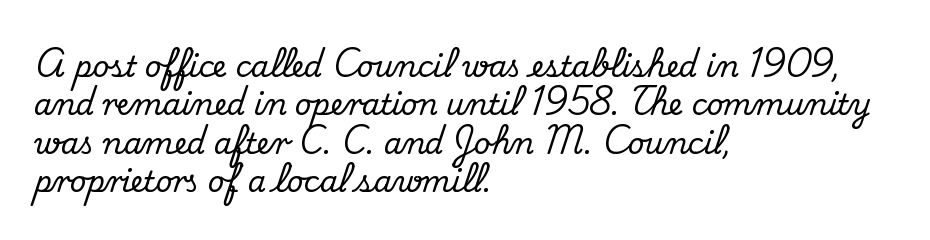
Q: Is the text italic (slanted)? A: Yes.
Q: Is the typeface a serif or a sans-serif typeface? A: Serif.
Q: Is the text underlined? A: No.
Q: How is the paragraph aligned? A: Left-aligned.
Q: Is the spacing between letters normal or unusually wide? A: Normal.
Q: Is the spacing between lines tight, normal or loose? A: Normal.
Q: Width (condensed, normal, or wide)? A: Normal.
Q: Stroke contrast? A: Medium.
Q: x-height? A: Small.
Q: Monospaced? A: No.
